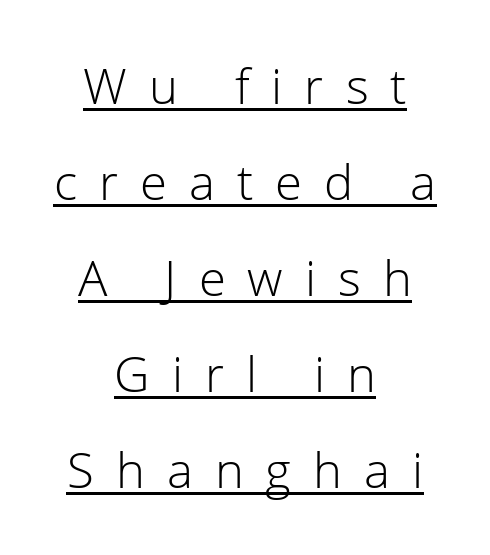
The image shows 49 px light sans-serif type, upright; set centered, loose line spacing (1.96x), unusually wide letter spacing (+0.45 em), underlined; low stroke contrast and a medium x-height.
